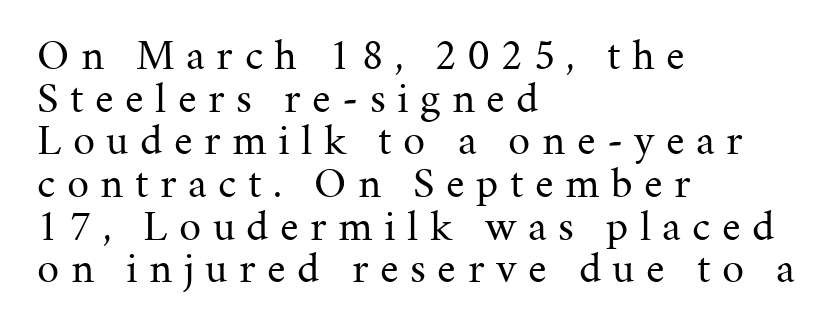
The image shows 44 px regular-weight serif type, upright; set left-aligned, tight line spacing (0.97x), unusually wide letter spacing (+0.26 em), not underlined; medium stroke contrast and a medium x-height.
